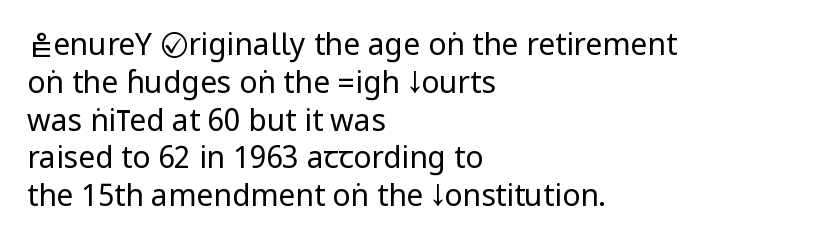
On a weight scale, this lands at 450 or below. Typeset ragged right — the left edge is the straight one. Rule under the text: the space is simply empty. Glyph-to-glyph distance matches everyday printed text. The letters carry no serifs — their stems end cleanly without finishing strokes.
